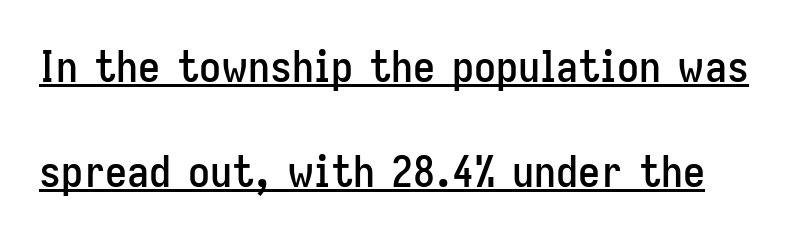
Q: Is the text italic (slanted)? A: No, it is upright.
Q: Is the typeface a serif or a sans-serif typeface? A: Sans-serif.
Q: Is the text underlined? A: Yes.
Q: Is the spacing between letters normal or unusually wide? A: Normal.
Q: Is the spacing between lines tight, normal or loose? A: Loose.
Q: Width (condensed, normal, or wide)? A: Condensed.
Q: Stroke contrast? A: Low.
Q: x-height? A: Medium.
Q: Monospaced? A: No.
